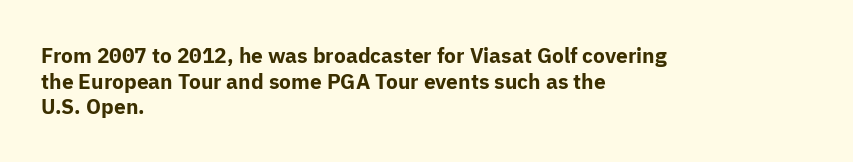
{"italic": "no", "bold": "yes", "underline": "no", "align": "left", "line_spacing_ratio": 1.22, "letter_spacing": "normal", "letter_spacing_em": 0.0, "glyph_px": 21}
